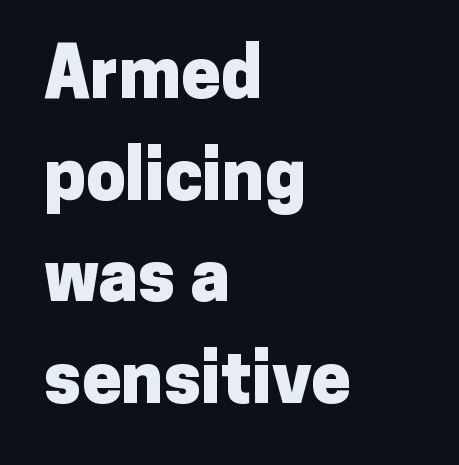
{"serif": "no", "italic": "no", "bold": "yes", "weight": "heavy", "width": "normal", "stroke_contrast": "low", "x_height": "medium", "monospaced": "no", "underline": "no", "align": "left", "line_spacing": "normal", "line_spacing_ratio": 1.43, "letter_spacing": "normal", "letter_spacing_em": 0.0, "glyph_px": 71}
